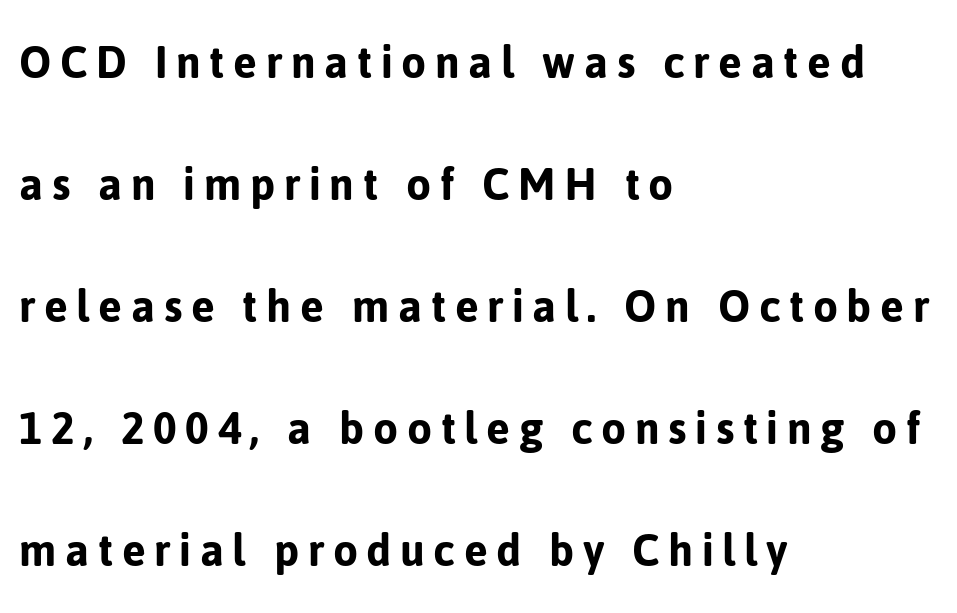
The image shows 51 px sans-serif type, upright; set left-aligned, loose line spacing (2.39x), not underlined; low stroke contrast and a medium x-height.
